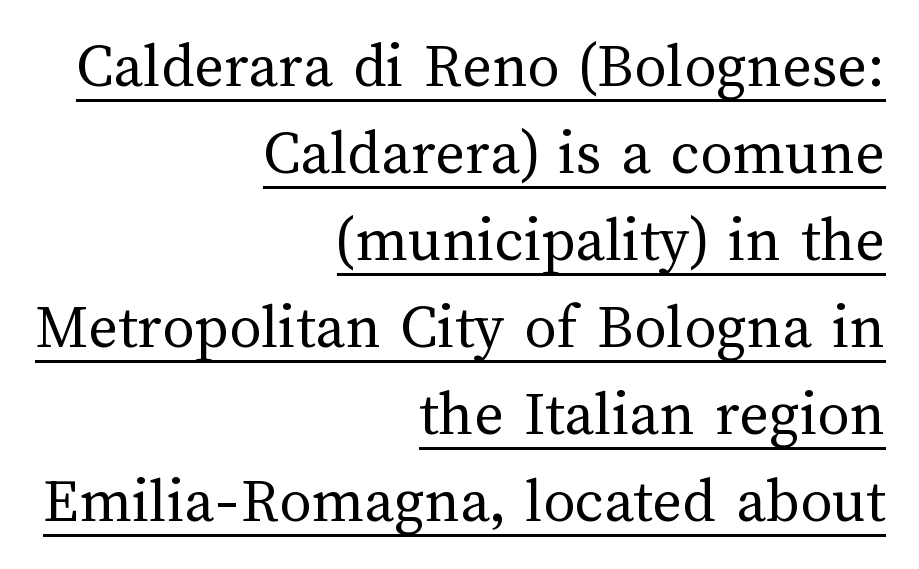
The image shows 64 px regular-weight type, upright; set right-aligned, normal line spacing (1.36x), normal letter spacing, underlined; medium stroke contrast and a medium x-height.
